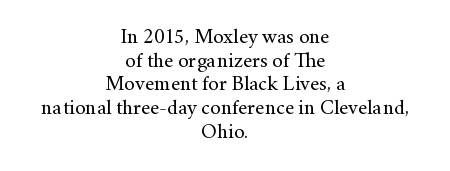
Each word holds together tightly as a unit, with standard inter-letter gaps. The gap between lines stays unmarked. These lines stack symmetrically, like a column narrowing and widening about its center. No chunkiness to these letters — they're not bold. Tightly led — the rows are bunched. The axis of the letterforms is exactly vertical.
